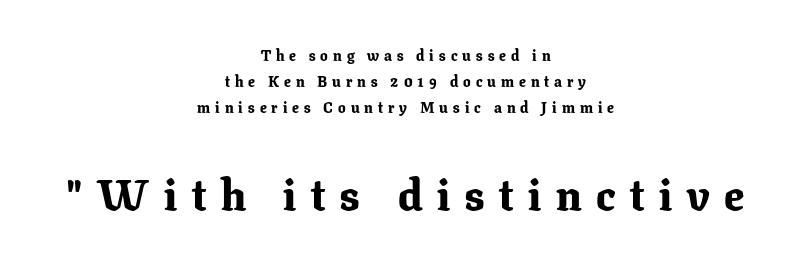
The lines in this sample share a center point and differ in where they start and stop. A student would notice the bottom passage is typeset larger than what precedes it. Little horizontal feet cap the strokes, marking this as serif type. Note the varied advance widths — an 'i' is clearly narrower than an 'm'. The axis of the letterforms is exactly vertical.
